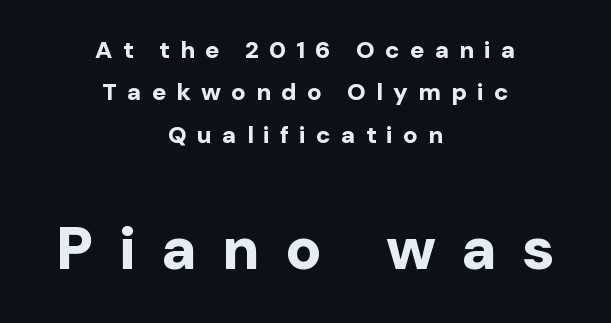
The tracking reads as deliberately expanded to a designer's eye. The rag falls on both sides of this text block equally. When letters stand straight like this, we call the style roman or upright. The letters are bold, with thick, heavy strokes. Of the two passages, the one underneath uses the larger point size. Font category for this specimen: sans-serif.
